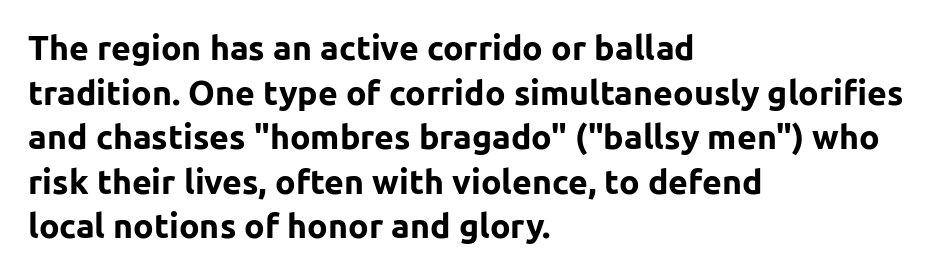
This rendering uses left alignment, leaving the right contour irregular. The line texture is even and compact thanks to regular tracking. You could not count columns in this text — the font is proportionally spaced. Caption: bold face, heavy strokes.
